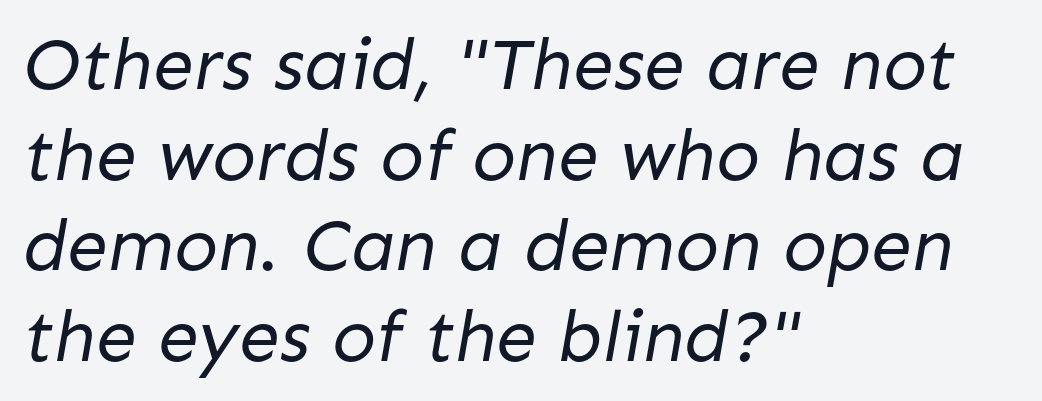
The image shows 73 px regular-weight sans-serif type; set left-aligned, line spacing 1.24x, normal letter spacing, not underlined; low stroke contrast and a medium x-height.
